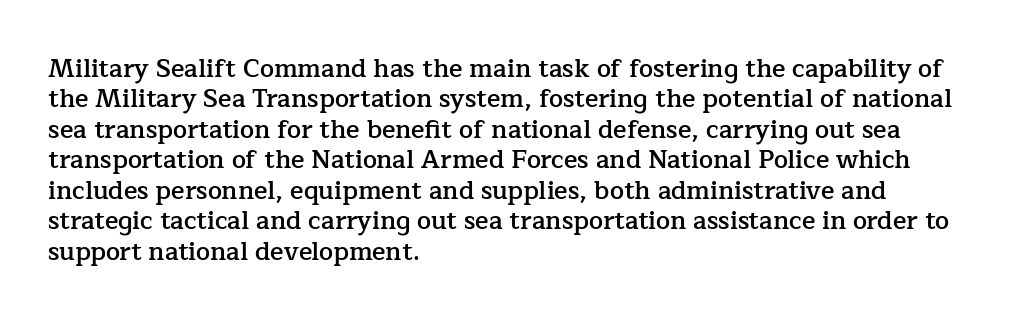
The image shows 25 px text type, upright; set left-aligned, line spacing 1.22x, normal letter spacing, not underlined.
